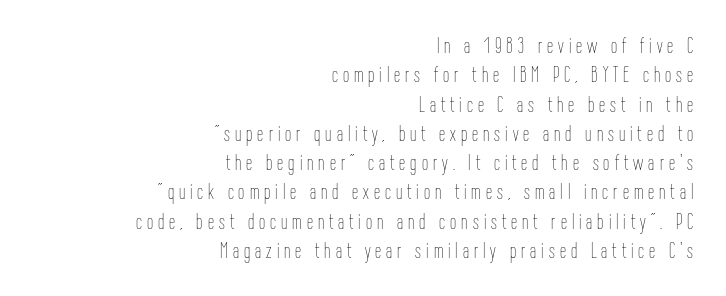
{"italic": "no", "bold": "no", "underline": "no", "align": "right", "line_spacing": "normal", "line_spacing_ratio": 1.33, "letter_spacing": "wide", "letter_spacing_em": 0.23, "glyph_px": 22}
